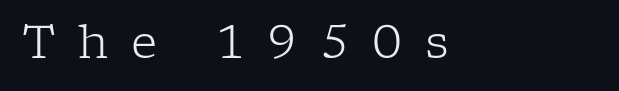
Q: Is the text bold? A: No.
Q: Is the text italic (slanted)? A: No, it is upright.
Q: Is the typeface a serif or a sans-serif typeface? A: Serif.
Q: Is the text underlined? A: No.
Q: How is the paragraph aligned? A: Left-aligned.
Q: Is the spacing between letters normal or unusually wide? A: Unusually wide.
Q: Width (condensed, normal, or wide)? A: Normal.
Q: Stroke contrast? A: Low.
Q: x-height? A: Medium.
Q: Monospaced? A: No.
